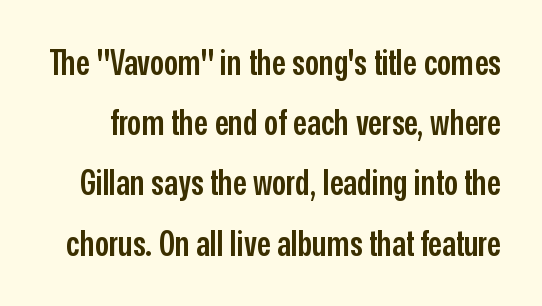
{"serif": "no", "italic": "no", "bold": "semi", "weight": "semibold", "width": "condensed", "stroke_contrast": "low", "x_height": "medium", "monospaced": "no", "underline": "no", "line_spacing_ratio": 1.72, "letter_spacing": "normal", "letter_spacing_em": 0.0, "glyph_px": 35}
